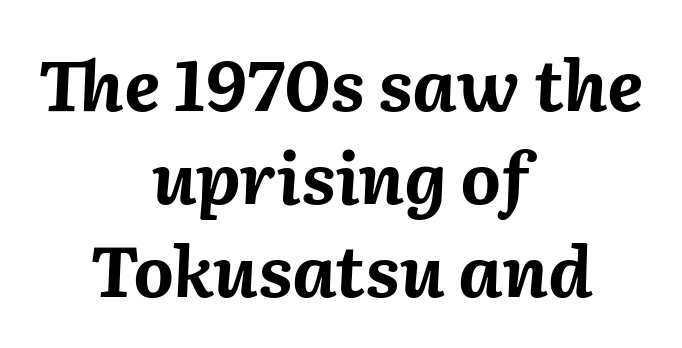
The image shows 70 px bold type, italic (leaning right); set centered, normal line spacing (1.33x), normal letter spacing, not underlined; medium stroke contrast and a medium x-height.
